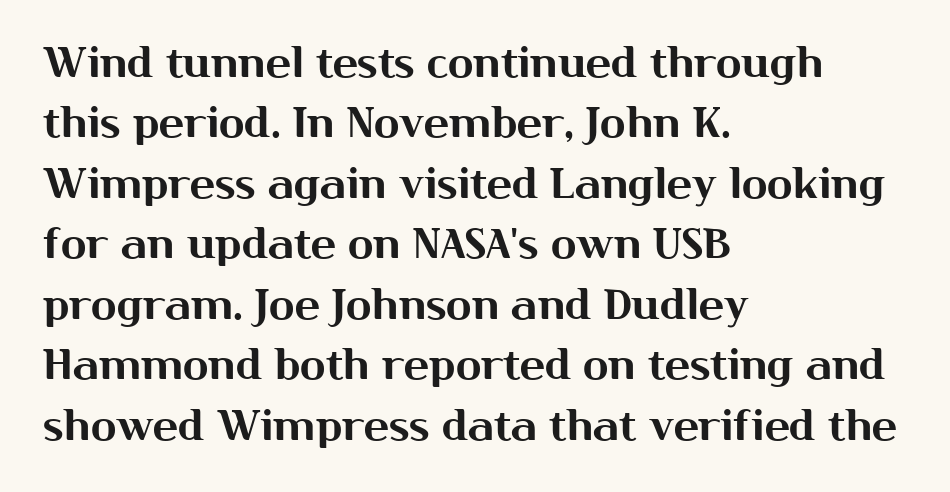
The image shows 42 px sans-serif type, upright; set left-aligned, normal line spacing (1.44x), normal letter spacing, not underlined; medium stroke contrast and a medium x-height.
